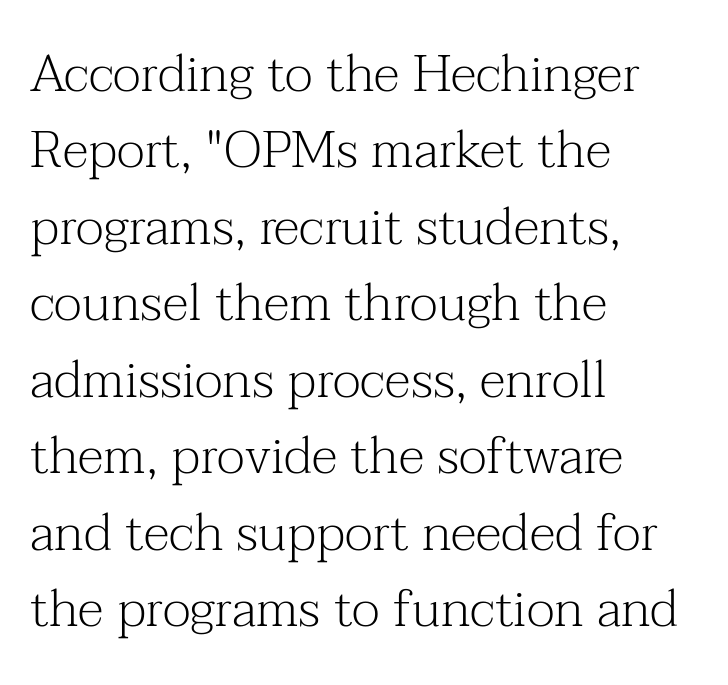
Q: Is the text bold? A: No.
Q: Is the text italic (slanted)? A: No, it is upright.
Q: Is the typeface a serif or a sans-serif typeface? A: Serif.
Q: Is the text underlined? A: No.
Q: How is the paragraph aligned? A: Left-aligned.
Q: Is the spacing between letters normal or unusually wide? A: Normal.
Q: Is the spacing between lines tight, normal or loose? A: Normal.
Q: Width (condensed, normal, or wide)? A: Normal.
Q: Stroke contrast? A: Medium.
Q: x-height? A: Medium.
Q: Monospaced? A: No.
